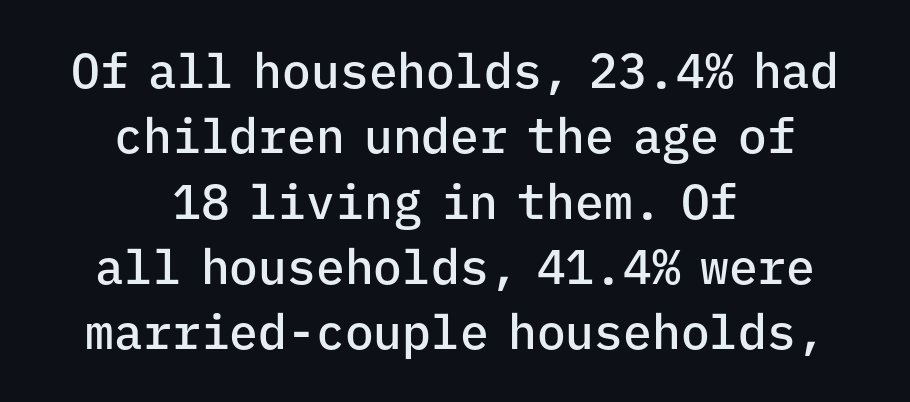
{"serif": "no", "italic": "no", "bold": "semi", "weight": "semibold", "width": "normal", "stroke_contrast": "low", "x_height": "medium", "monospaced": "yes", "underline": "no", "align": "center", "line_spacing": "normal", "line_spacing_ratio": 1.36, "letter_spacing": "normal", "letter_spacing_em": 0.0, "glyph_px": 48}
